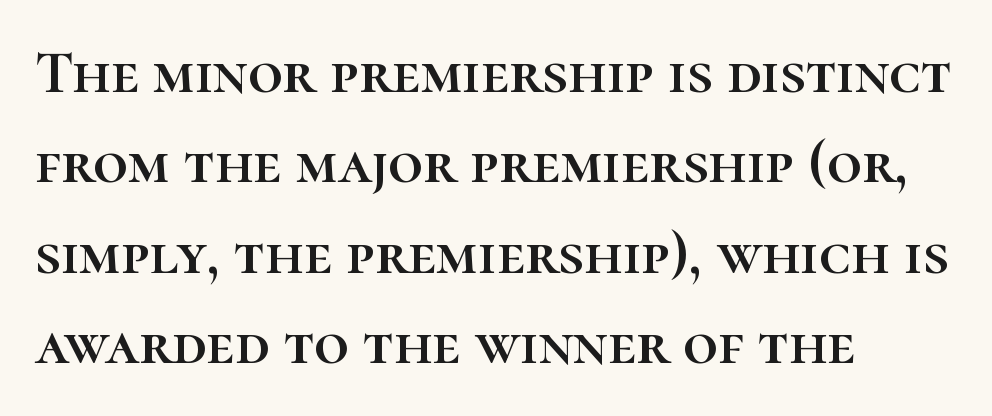
{"italic": "no", "width": "normal", "stroke_contrast": "high", "x_height": "medium", "monospaced": "no", "underline": "no", "align": "left", "line_spacing": "normal", "line_spacing_ratio": 1.48, "letter_spacing": "normal", "letter_spacing_em": 0.0, "glyph_px": 61}
